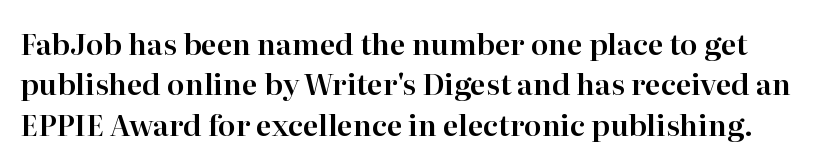
The image shows 29 px serif type, upright; set normal line spacing (1.39x), normal letter spacing, not underlined; high stroke contrast and a medium x-height.
